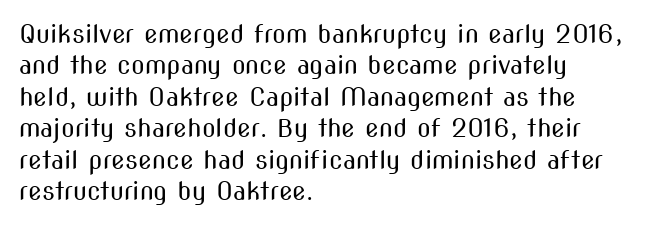
The image shows 25 px text type, upright; set left-aligned, normal line spacing (1.26x), normal letter spacing, not underlined.
